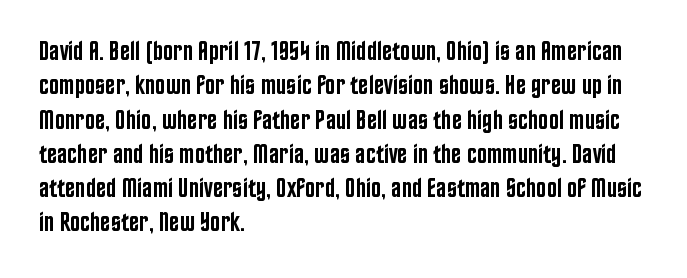
{"italic": "no", "bold": "semi", "underline": "no", "align": "left", "line_spacing": "normal", "line_spacing_ratio": 1.27, "letter_spacing": "normal", "letter_spacing_em": 0.0, "glyph_px": 27}
